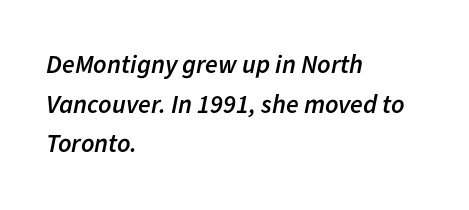
{"italic": "yes", "lean": "right", "slant_degrees": 11, "bold": "semi", "underline": "no", "align": "left", "line_spacing": "normal", "line_spacing_ratio": 1.52, "letter_spacing": "normal", "letter_spacing_em": 0.0, "glyph_px": 26}
